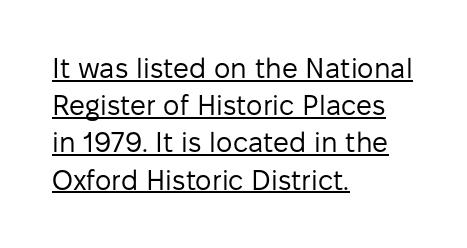
{"serif": "no", "italic": "no", "bold": "no", "weight": "regular", "width": "normal", "stroke_contrast": "low", "x_height": "medium", "monospaced": "no", "underline": "yes", "align": "left", "line_spacing": "normal", "line_spacing_ratio": 1.33, "letter_spacing": "normal", "letter_spacing_em": 0.0, "glyph_px": 28}
